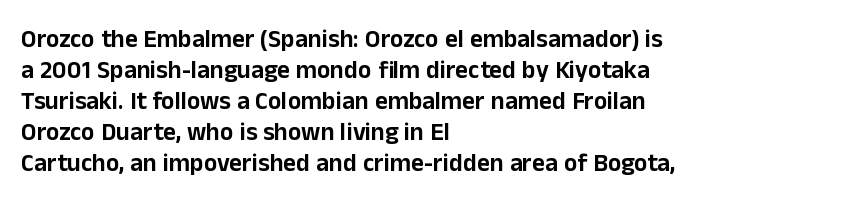
Clear beneath every line of the passage. Is the block centered? No — it sits flush against the left margin. Observe the ordinary spacing: letters are neighbours, not strangers. The letters stand upright; this is a roman face.
